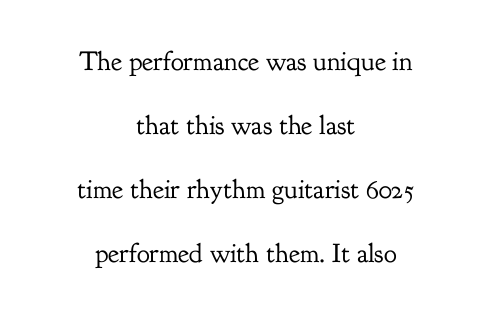
The image shows 27 px text type, upright; set centered, loose line spacing (2.37x), normal letter spacing, not underlined.
